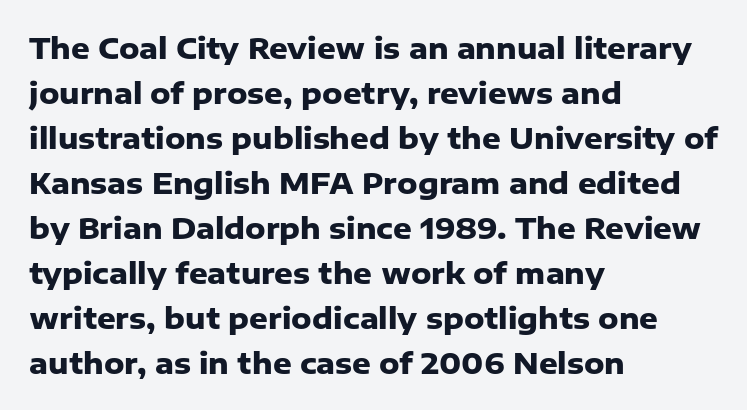
Q: Is the text bold? A: Yes.
Q: Is the text italic (slanted)? A: No, it is upright.
Q: Is the typeface a serif or a sans-serif typeface? A: Sans-serif.
Q: Is the text underlined? A: No.
Q: How is the paragraph aligned? A: Left-aligned.
Q: Is the spacing between letters normal or unusually wide? A: Normal.
Q: Is the spacing between lines tight, normal or loose? A: Normal.
Q: Width (condensed, normal, or wide)? A: Normal.
Q: Stroke contrast? A: Low.
Q: x-height? A: Medium.
Q: Monospaced? A: No.
